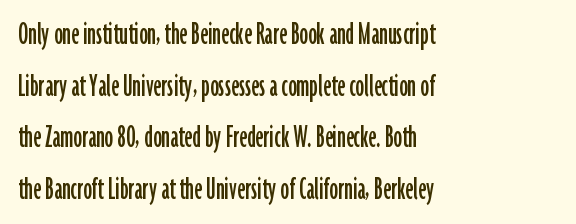
Q: Is the text italic (slanted)? A: No, it is upright.
Q: Is the typeface a serif or a sans-serif typeface? A: Sans-serif.
Q: Is the text underlined? A: No.
Q: How is the paragraph aligned? A: Left-aligned.
Q: Is the spacing between letters normal or unusually wide? A: Normal.
Q: Is the spacing between lines tight, normal or loose? A: Normal.
Q: Width (condensed, normal, or wide)? A: Condensed.
Q: Stroke contrast? A: Low.
Q: x-height? A: Medium.
Q: Monospaced? A: No.
